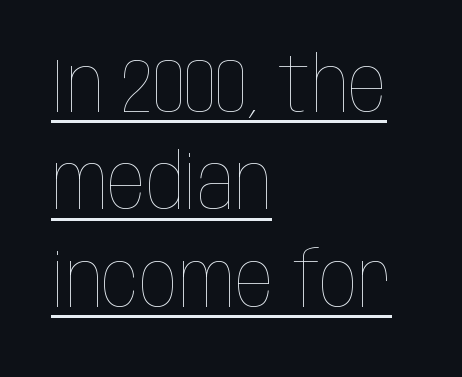
Q: Is the text bold? A: No.
Q: Is the text italic (slanted)? A: No, it is upright.
Q: Is the text underlined? A: Yes.
Q: How is the paragraph aligned? A: Left-aligned.
Q: Is the spacing between letters normal or unusually wide? A: Normal.
Q: Is the spacing between lines tight, normal or loose? A: Normal.
Q: Width (condensed, normal, or wide)? A: Condensed.
Q: Stroke contrast? A: Low.
Q: x-height? A: Large.
Q: Monospaced? A: No.
